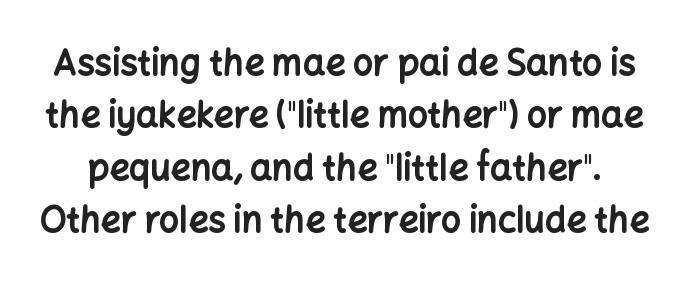
Q: Is the text bold? A: Yes.
Q: Is the text italic (slanted)? A: No, it is upright.
Q: Is the typeface a serif or a sans-serif typeface? A: Sans-serif.
Q: Is the text underlined? A: No.
Q: Is the spacing between letters normal or unusually wide? A: Normal.
Q: Is the spacing between lines tight, normal or loose? A: Normal.
Q: Width (condensed, normal, or wide)? A: Normal.
Q: Stroke contrast? A: Low.
Q: x-height? A: Medium.
Q: Monospaced? A: No.
